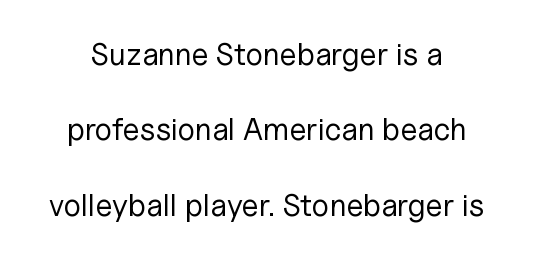
{"serif": "no", "italic": "no", "bold": "no", "weight": "regular", "width": "normal", "stroke_contrast": "low", "x_height": "medium", "monospaced": "no", "underline": "no", "line_spacing": "loose", "line_spacing_ratio": 2.43, "letter_spacing": "normal", "letter_spacing_em": 0.0, "glyph_px": 31}
